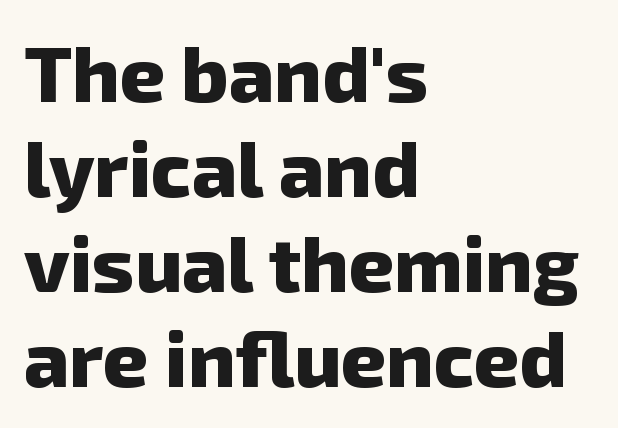
The image shows 78 px heavy sans-serif type; set left-aligned, line spacing 1.22x, normal letter spacing, not underlined; low stroke contrast and a medium x-height.
